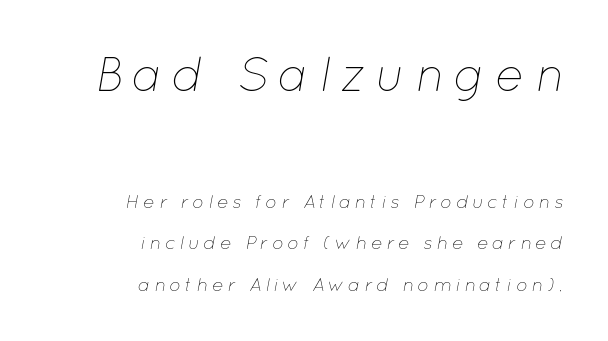
Unbolded letterforms with no extra heft. Unmarked baselines from the first word to the last. The letters advance in unequal steps, a hallmark of proportional type. Horizontally, the lines are justified to the trailing edge only. Typesetter's note — upper block bumped up in size, lower block left smaller. The rendering inserts visible extra space after every character.
